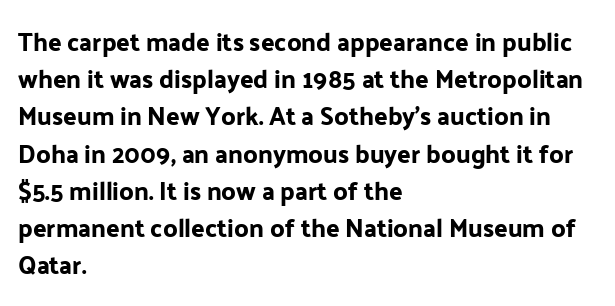
{"italic": "no", "underline": "no", "align": "left", "line_spacing": "normal", "line_spacing_ratio": 1.49, "letter_spacing": "normal", "letter_spacing_em": 0.0, "glyph_px": 25}
